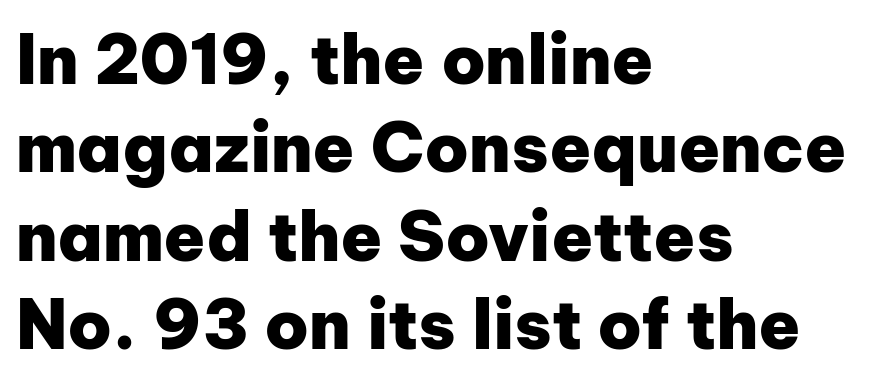
The text block is weighted toward the left margin, trailing off unevenly rightward. A roman cut, with each character standing at attention. You'd pick this weight for a headline — it's a proper bold. No word sits above an underline. Unlike a traditional serif, this face leaves its strokes unadorned.
